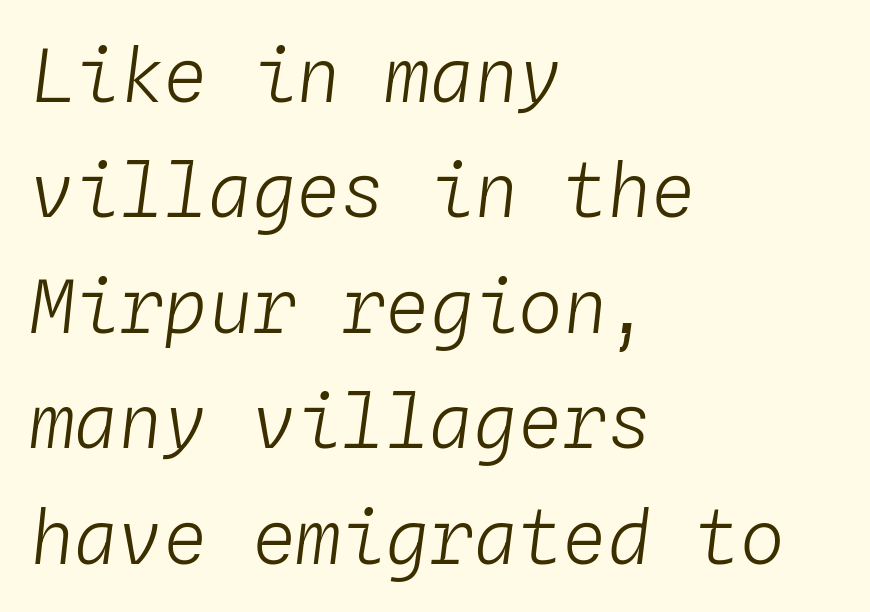
Q: Is the text bold? A: No.
Q: Is the text italic (slanted)? A: Yes, it leans right by about 4 degrees.
Q: Is the text underlined? A: No.
Q: How is the paragraph aligned? A: Left-aligned.
Q: Is the spacing between letters normal or unusually wide? A: Normal.
Q: Is the spacing between lines tight, normal or loose? A: Normal.
Q: Width (condensed, normal, or wide)? A: Normal.
Q: Stroke contrast? A: Low.
Q: x-height? A: Medium.
Q: Monospaced? A: Yes.
